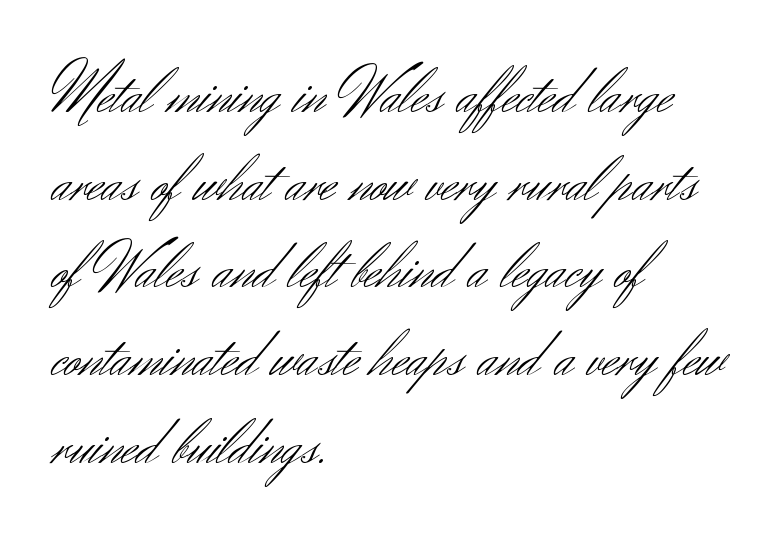
Quick note: underline off. The strokes carry an ordinary text weight at most. A student would call this left alignment; a typographer would say flush left, rag right. The type is set solid horizontally, with unmodified tracking.
